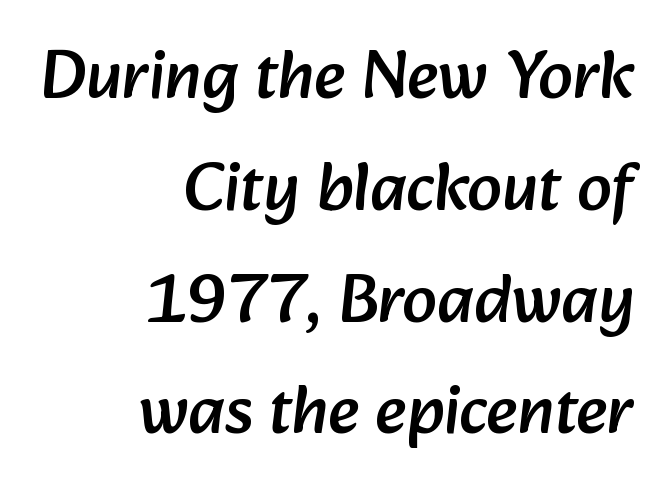
The lines are quadded right. Is the letter spacing exaggerated? No — it looks like the ordinary default. You can tell from the bare stems that sans-serif type was used. The space directly below the letters is spotless. Regarding leading, the lines here are spaced in the standard way.
